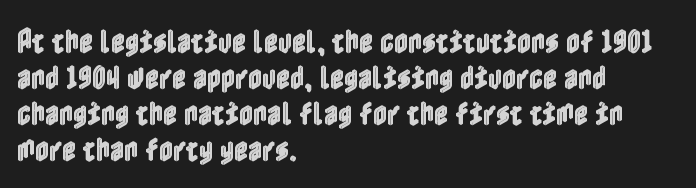
{"italic": "no", "underline": "no", "align": "left", "line_spacing": "normal", "line_spacing_ratio": 1.33, "letter_spacing": "normal", "letter_spacing_em": 0.0, "glyph_px": 27}
